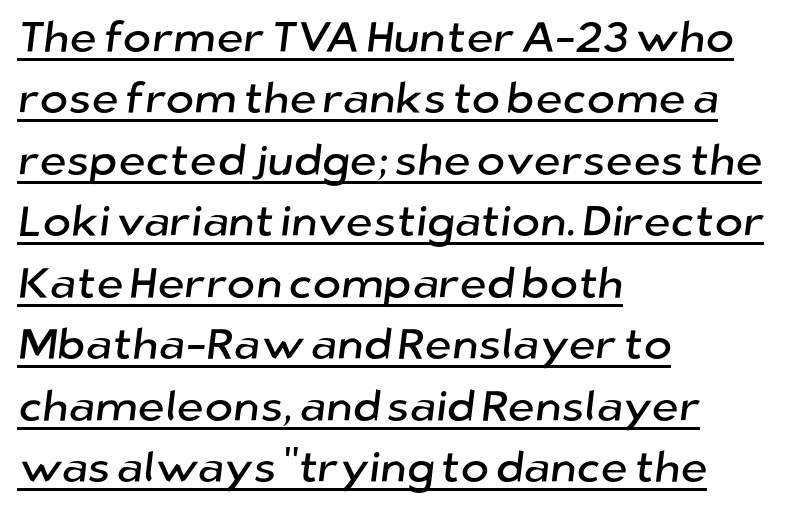
Character widths vary here, with narrow letters taking less room than wide ones. Horizontal bands of white between lines are of average thickness. The typesetter has applied underlining to the passage shown. The text block is weighted toward the left margin, trailing off unevenly rightward. Honestly, the letter spacing is just normal — you wouldn't notice it.
